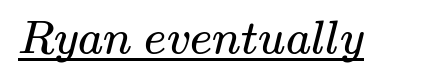
Q: Is the text bold? A: No.
Q: Is the typeface a serif or a sans-serif typeface? A: Serif.
Q: Is the text underlined? A: Yes.
Q: Is the spacing between letters normal or unusually wide? A: Normal.
Q: Width (condensed, normal, or wide)? A: Wide.
Q: Stroke contrast? A: Medium.
Q: x-height? A: Small.
Q: Monospaced? A: No.
